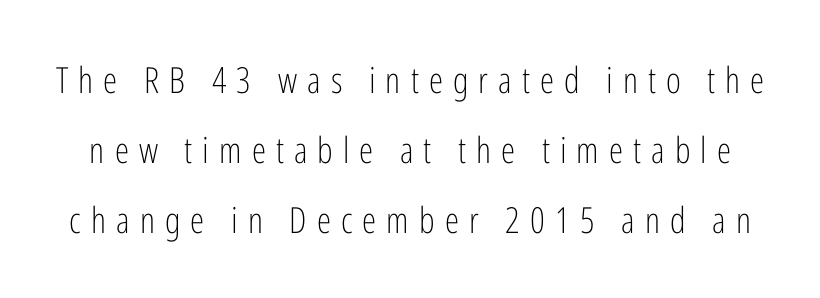
{"serif": "no", "italic": "no", "bold": "no", "weight": "light", "width": "condensed", "stroke_contrast": "low", "x_height": "medium", "monospaced": "no", "underline": "no", "line_spacing": "loose", "line_spacing_ratio": 1.94, "letter_spacing": "wide", "letter_spacing_em": 0.28, "glyph_px": 36}
